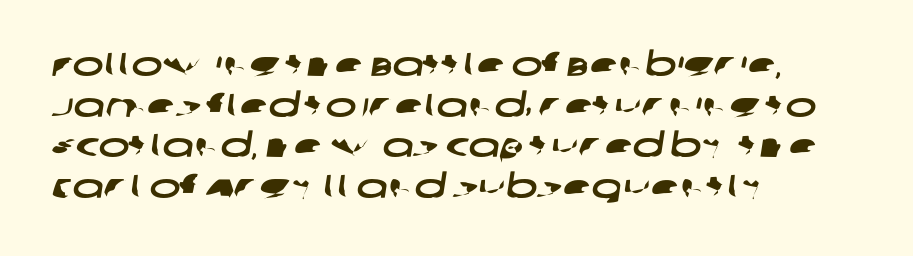
{"serif": "no", "width": "wide", "stroke_contrast": "low", "x_height": "large", "monospaced": "no", "underline": "no", "align": "left", "line_spacing_ratio": 1.23, "letter_spacing": "normal", "letter_spacing_em": 0.0, "glyph_px": 33}
